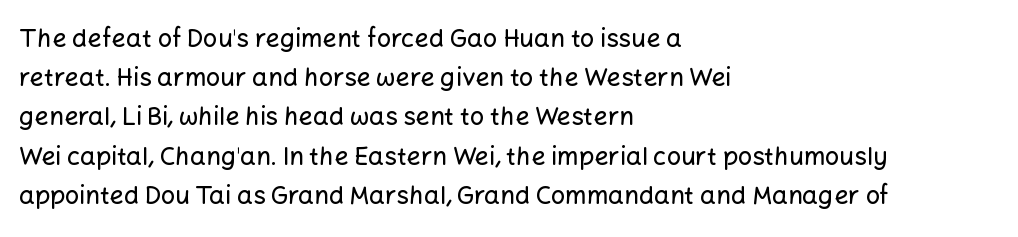
Q: Is the text italic (slanted)? A: No, it is upright.
Q: Is the text underlined? A: No.
Q: How is the paragraph aligned? A: Left-aligned.
Q: Is the spacing between letters normal or unusually wide? A: Normal.
Q: Is the spacing between lines tight, normal or loose? A: Normal.
